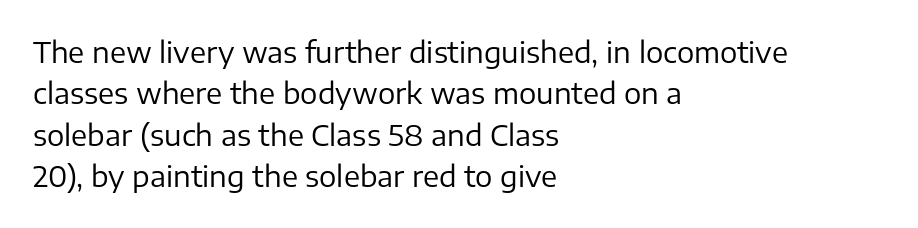
Q: Is the text bold? A: No.
Q: Is the text italic (slanted)? A: No, it is upright.
Q: Is the typeface a serif or a sans-serif typeface? A: Sans-serif.
Q: Is the text underlined? A: No.
Q: How is the paragraph aligned? A: Left-aligned.
Q: Is the spacing between letters normal or unusually wide? A: Normal.
Q: Is the spacing between lines tight, normal or loose? A: Normal.
Q: Width (condensed, normal, or wide)? A: Normal.
Q: Stroke contrast? A: Low.
Q: x-height? A: Medium.
Q: Monospaced? A: No.
